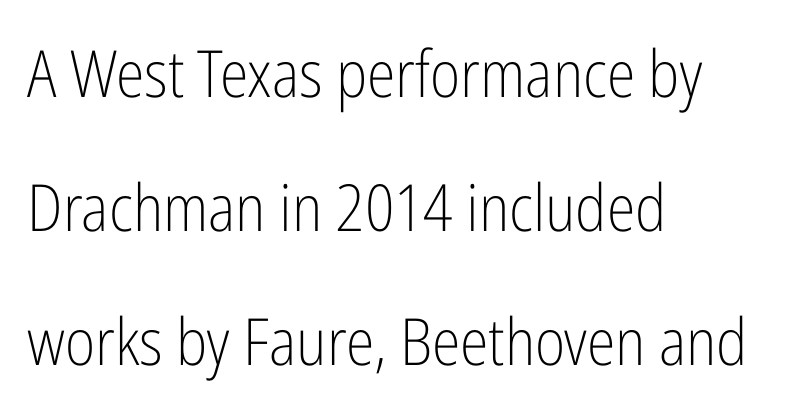
Q: Is the text bold? A: No.
Q: Is the text italic (slanted)? A: No, it is upright.
Q: Is the typeface a serif or a sans-serif typeface? A: Sans-serif.
Q: Is the text underlined? A: No.
Q: How is the paragraph aligned? A: Left-aligned.
Q: Is the spacing between letters normal or unusually wide? A: Normal.
Q: Is the spacing between lines tight, normal or loose? A: Loose.
Q: Width (condensed, normal, or wide)? A: Condensed.
Q: Stroke contrast? A: Low.
Q: x-height? A: Medium.
Q: Monospaced? A: No.
